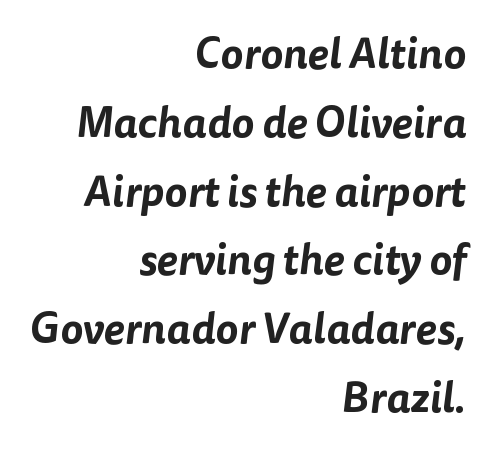
The characters display no serif detailing; their extremities are plain. Each row of text sits above clean, open space. You could not count columns in this text — the font is proportionally spaced. Line ends are locked; line starts wander. The vertical gap from one line to the next is medium.
